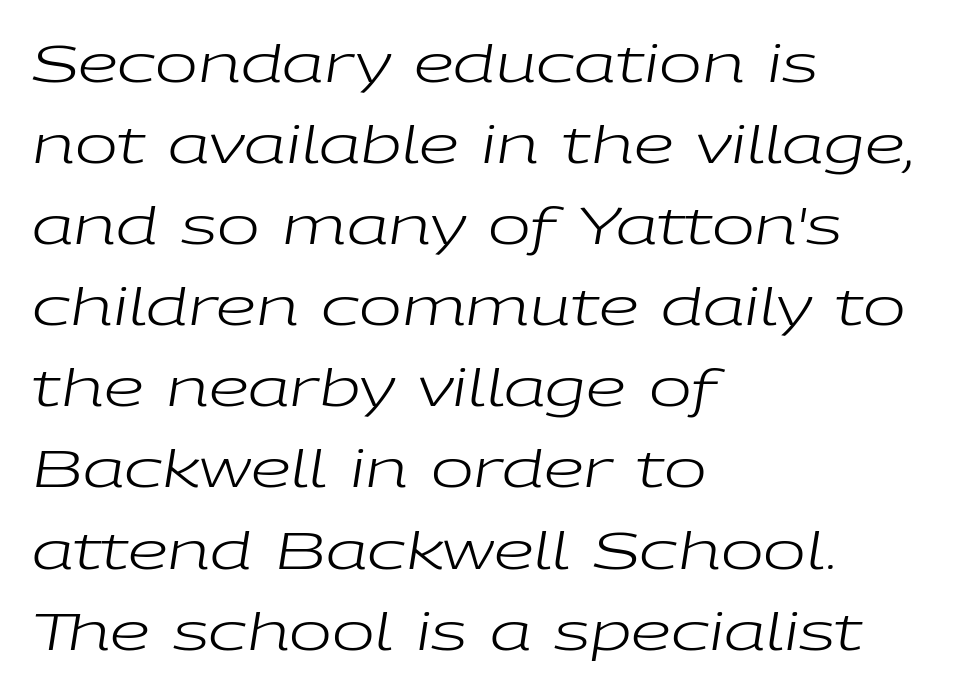
These lines are set flush left with a ragged right edge. The letters look calm and open, with moderate or lighter stems. The letters sit at their default tracking, neither squeezed nor spread. Line spacing here is normal. You could not count columns in this text — the font is proportionally spaced.
